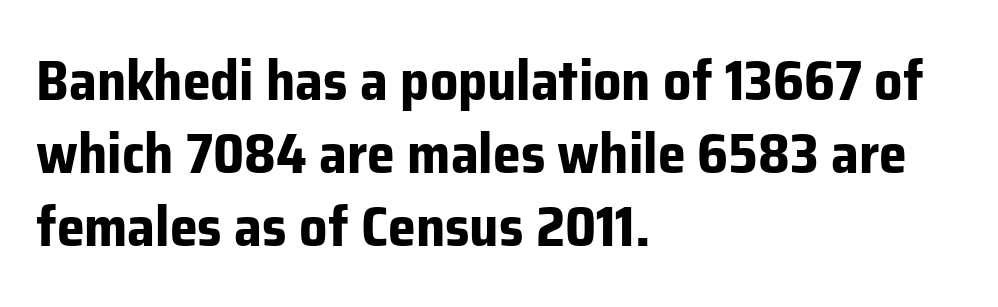
Q: Is the text bold? A: Yes.
Q: Is the text italic (slanted)? A: No, it is upright.
Q: Is the typeface a serif or a sans-serif typeface? A: Sans-serif.
Q: Is the text underlined? A: No.
Q: How is the paragraph aligned? A: Left-aligned.
Q: Is the spacing between letters normal or unusually wide? A: Normal.
Q: Is the spacing between lines tight, normal or loose? A: Normal.
Q: Width (condensed, normal, or wide)? A: Normal.
Q: Stroke contrast? A: Low.
Q: x-height? A: Medium.
Q: Monospaced? A: No.
